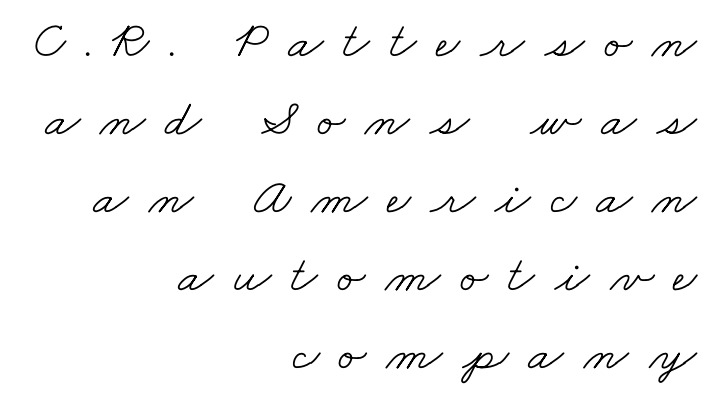
The image shows 52 px light, wide serif type; set right-aligned, normal line spacing (1.5x), unusually wide letter spacing (+0.38 em), not underlined; low stroke contrast and a small x-height.
